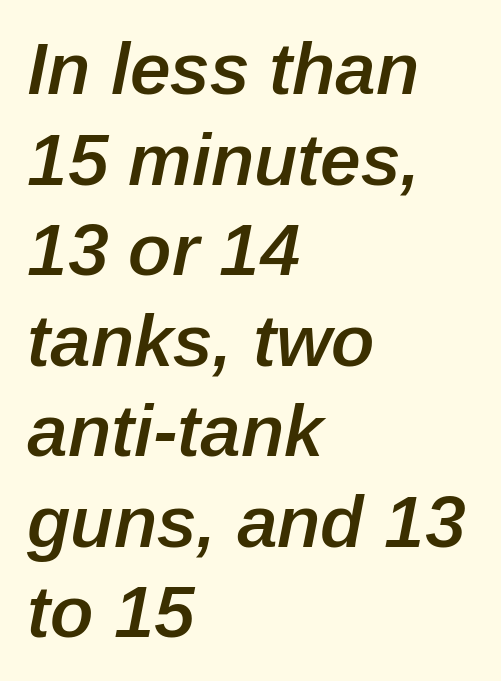
The glyphs have the mass of a demibold cut, below bold. Horizontally, the lines are justified to the leading edge only. The passage shown is typed in a proportional face where columns would drift. Descenders are the only things crossing below the line.
